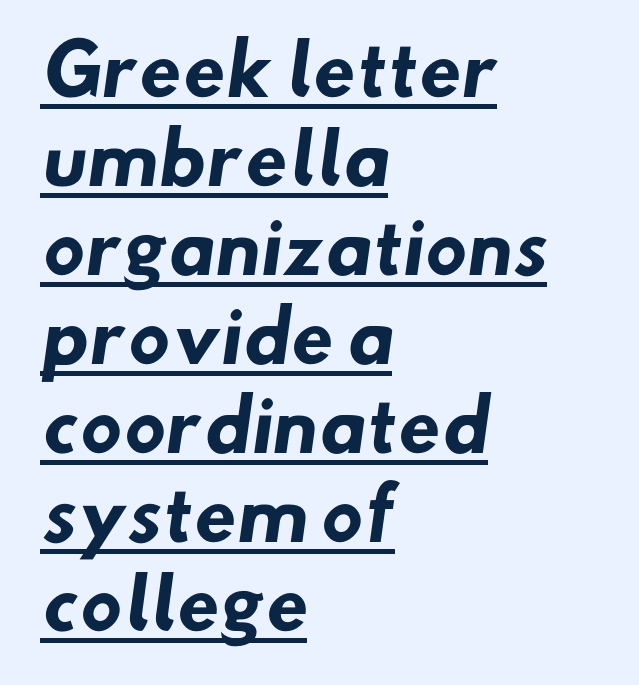
The image shows 69 px heavy sans-serif type; set left-aligned, normal line spacing (1.29x), normal letter spacing, underlined; low stroke contrast and a small x-height.
